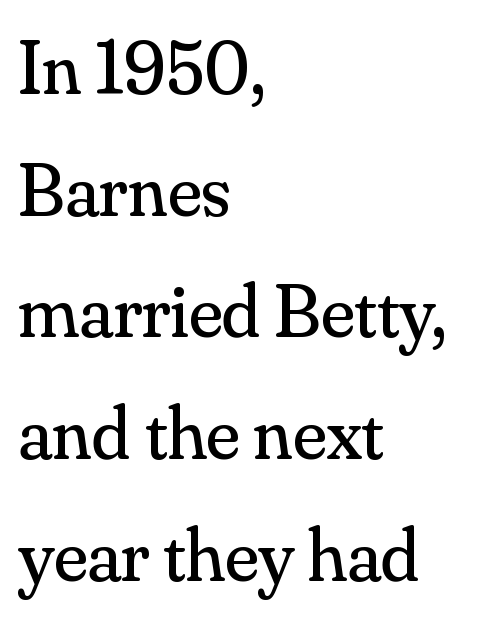
{"serif": "yes", "italic": "no", "bold": "no", "weight": "regular", "width": "normal", "stroke_contrast": "medium", "x_height": "small", "monospaced": "no", "underline": "no", "align": "left", "line_spacing": "normal", "line_spacing_ratio": 1.58, "letter_spacing": "normal", "letter_spacing_em": 0.0, "glyph_px": 77}
